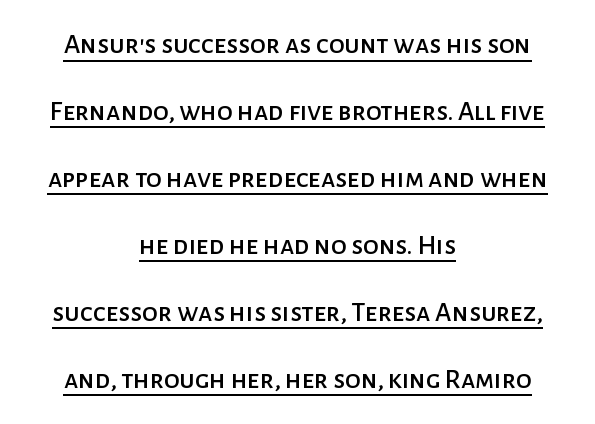
Q: Is the text italic (slanted)? A: No, it is upright.
Q: Is the typeface a serif or a sans-serif typeface? A: Sans-serif.
Q: Is the text underlined? A: Yes.
Q: How is the paragraph aligned? A: Centered.
Q: Is the spacing between letters normal or unusually wide? A: Normal.
Q: Is the spacing between lines tight, normal or loose? A: Loose.
Q: Width (condensed, normal, or wide)? A: Normal.
Q: Stroke contrast? A: Low.
Q: x-height? A: Medium.
Q: Monospaced? A: No.
